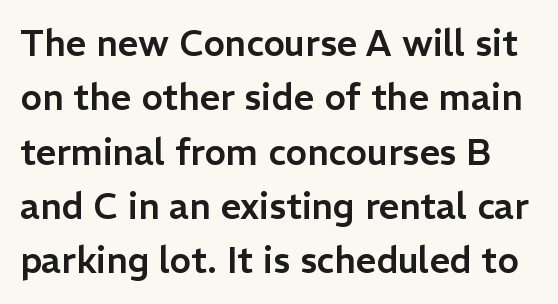
Q: Is the text italic (slanted)? A: No, it is upright.
Q: Is the typeface a serif or a sans-serif typeface? A: Sans-serif.
Q: Is the text underlined? A: No.
Q: Is the spacing between letters normal or unusually wide? A: Normal.
Q: Is the spacing between lines tight, normal or loose? A: Normal.
Q: Width (condensed, normal, or wide)? A: Normal.
Q: Stroke contrast? A: Low.
Q: x-height? A: Medium.
Q: Monospaced? A: No.
